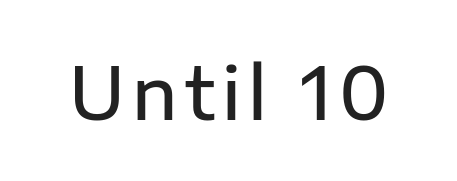
{"serif": "no", "italic": "no", "width": "normal", "stroke_contrast": "low", "x_height": "medium", "monospaced": "no", "underline": "no", "glyph_px": 73}
